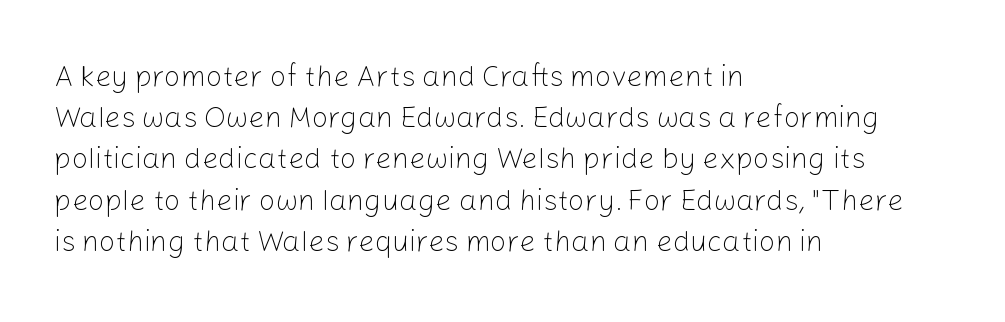
Q: Is the text bold? A: No.
Q: Is the text italic (slanted)? A: No, it is upright.
Q: Is the typeface a serif or a sans-serif typeface? A: Sans-serif.
Q: Is the text underlined? A: No.
Q: How is the paragraph aligned? A: Left-aligned.
Q: Is the spacing between letters normal or unusually wide? A: Normal.
Q: Is the spacing between lines tight, normal or loose? A: Normal.
Q: Width (condensed, normal, or wide)? A: Normal.
Q: Stroke contrast? A: Low.
Q: x-height? A: Medium.
Q: Monospaced? A: No.
